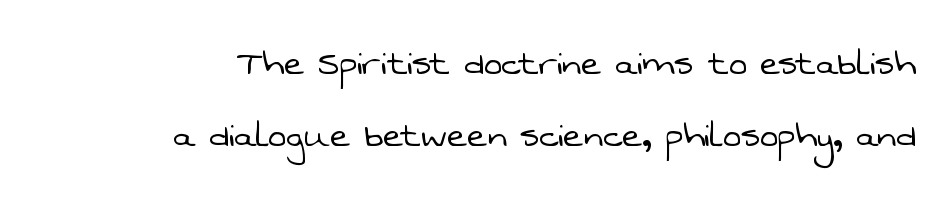
{"serif": "no", "bold": "no", "weight": "light", "width": "normal", "stroke_contrast": "low", "x_height": "medium", "monospaced": "no", "underline": "no", "align": "right", "line_spacing": "normal", "line_spacing_ratio": 1.67, "letter_spacing": "normal", "letter_spacing_em": 0.0, "glyph_px": 43}
